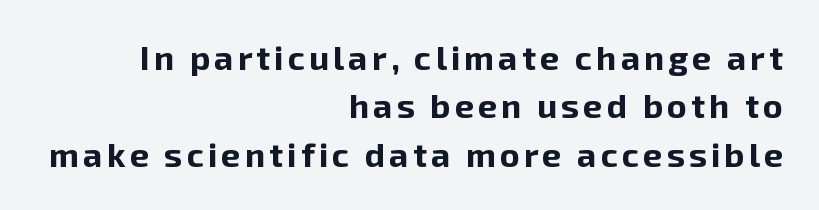
{"serif": "no", "italic": "no", "bold": "yes", "weight": "bold", "width": "normal", "stroke_contrast": "low", "x_height": "medium", "monospaced": "no", "underline": "no", "align": "right", "line_spacing": "normal", "line_spacing_ratio": 1.42, "glyph_px": 34}
